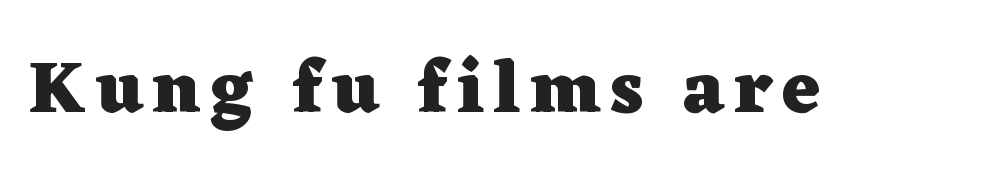
{"serif": "yes", "italic": "no", "bold": "yes", "weight": "heavy", "width": "wide", "stroke_contrast": "low", "x_height": "medium", "monospaced": "no", "underline": "no", "glyph_px": 73}
